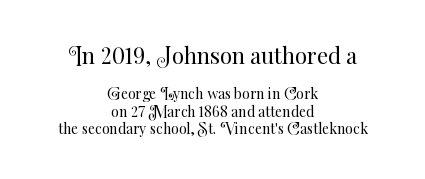
Q: Is the text bold? A: No.
Q: Is the text italic (slanted)? A: No, it is upright.
Q: Is the text underlined? A: No.
Q: How is the paragraph aligned? A: Centered.
Q: Is the spacing between letters normal or unusually wide? A: Normal.
Q: Is the spacing between lines tight, normal or loose? A: Normal.
Q: Which block of text is set in a larger size, the first (top) or the second (bottom)? A: The first (top) one.
